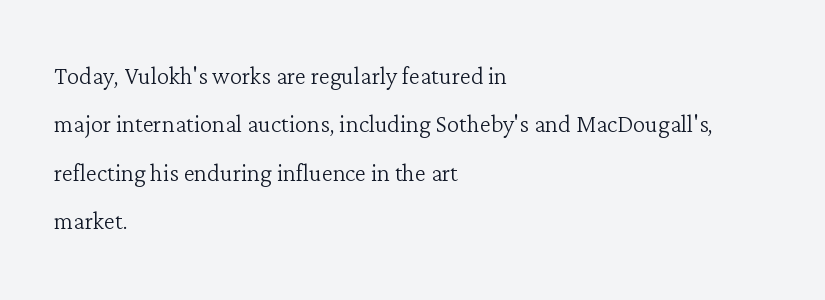
The image shows 31 px light serif type, upright; set left-aligned, normal line spacing (1.56x), normal letter spacing, not underlined; low stroke contrast and a medium x-height.
